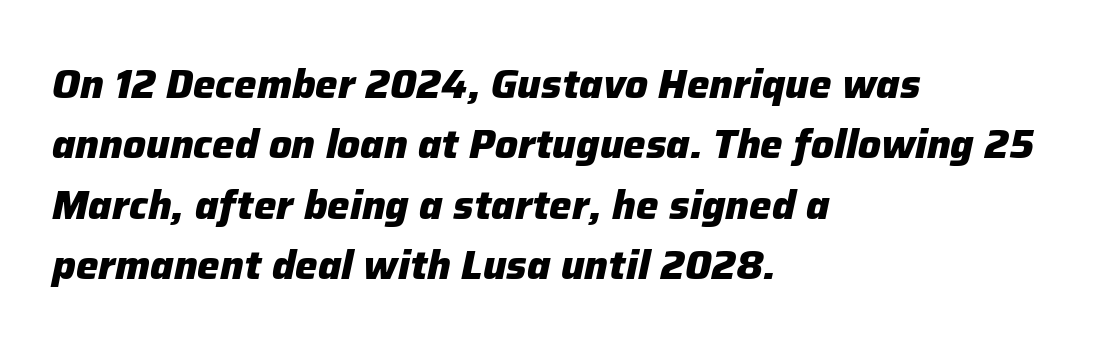
Teacher's note: observe the even left margin — that is flush-left alignment. Underline: absent. In terms of letterspacing, this is plain default setting. The font is running at its bold setting. Compared with typical paragraphs, the rows here are spaced about the same.
